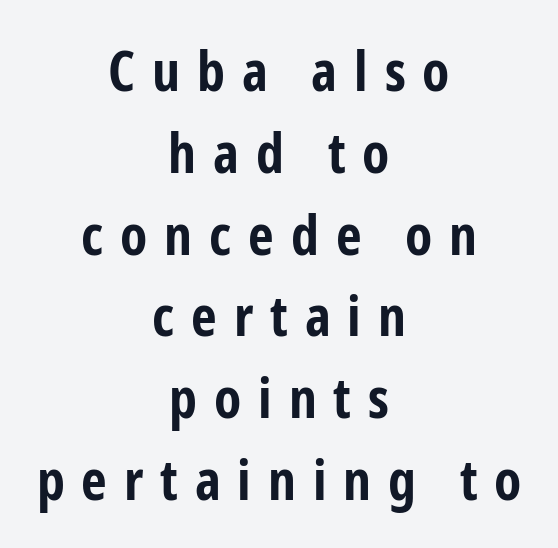
Character widths vary here, with narrow letters taking less room than wide ones. Upright lettering throughout. These lines sit exactly where default settings would place them. Nobody drew a line under any word here. Each word looks stretched out because of the extra space between its letters.
